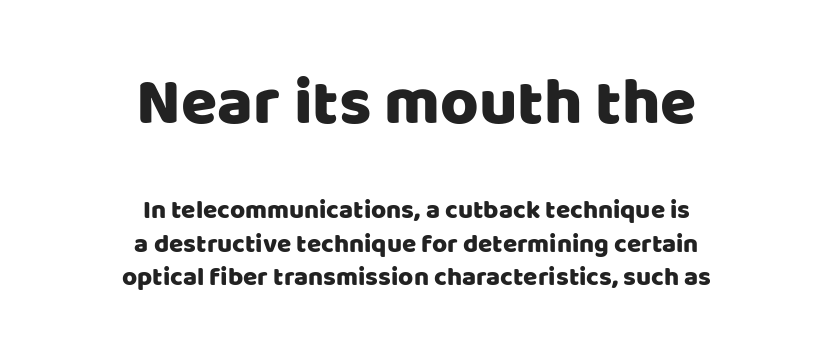
{"serif": "no", "italic": "no", "width": "normal", "stroke_contrast": "low", "x_height": "large", "monospaced": "no", "underline": "no", "align": "center", "line_spacing": "normal", "line_spacing_ratio": 1.28, "letter_spacing": "normal", "letter_spacing_em": 0.0, "larger_block": "first", "size_ratio": 2.54, "glyph_px": 66}
